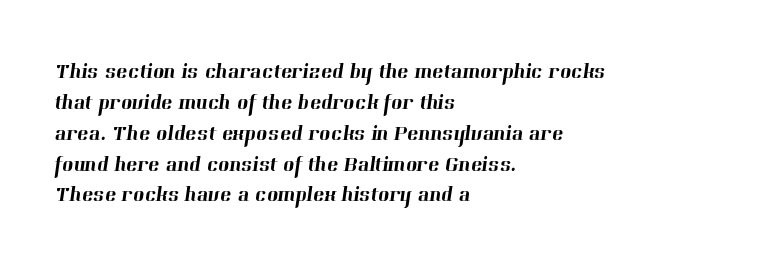
The lines in this sample share a left origin and differ only in where they stop. Underline: absent. If you measured baseline to baseline, you'd find a middling distance. Caption: standard tracking, unaltered.
